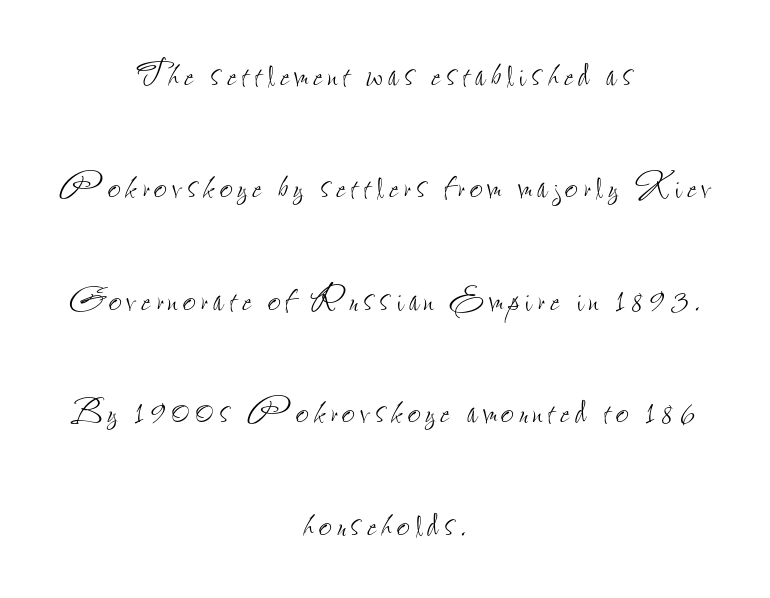
Q: Is the text bold? A: No.
Q: Is the text italic (slanted)? A: Yes.
Q: Is the text underlined? A: No.
Q: How is the paragraph aligned? A: Centered.
Q: Is the spacing between lines tight, normal or loose? A: Loose.
Q: Width (condensed, normal, or wide)? A: Condensed.
Q: Stroke contrast? A: Low.
Q: x-height? A: Small.
Q: Monospaced? A: No.
